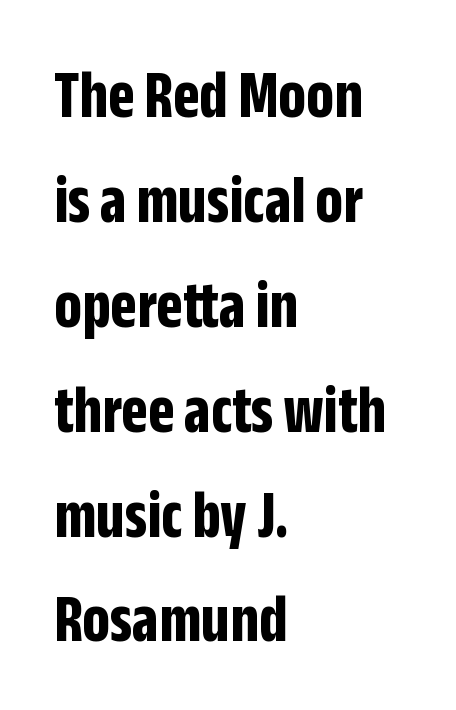
The image shows 69 px bold, condensed sans-serif type, upright; set left-aligned, normal line spacing (1.52x), normal letter spacing, not underlined; low stroke contrast and a large x-height.
